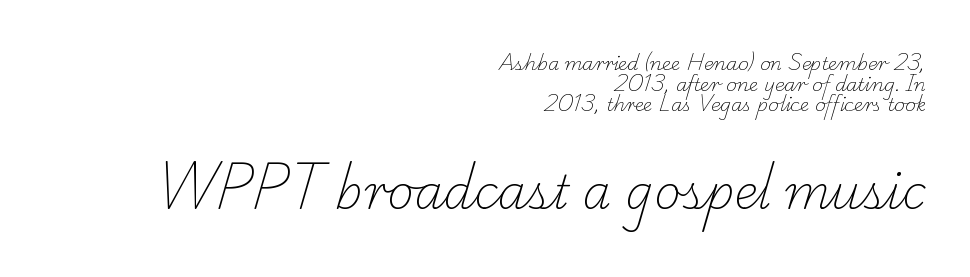
All the whitespace from short lines collects on the left. The rendering shows small feet on the letterforms — a serif design. The letterforms sit shoulder to shoulder at normal distance. The rendering uses natural spacing where letterforms have individual widths.
